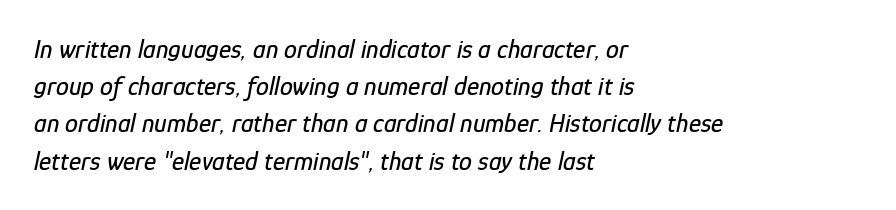
Q: Is the text italic (slanted)? A: Yes, it leans right by about 12 degrees.
Q: Is the text underlined? A: No.
Q: How is the paragraph aligned? A: Left-aligned.
Q: Is the spacing between letters normal or unusually wide? A: Normal.
Q: Is the spacing between lines tight, normal or loose? A: Normal.
